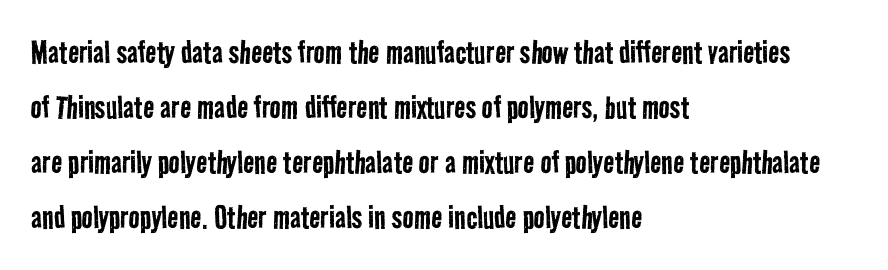
Q: Is the text bold? A: No.
Q: Is the typeface a serif or a sans-serif typeface? A: Sans-serif.
Q: Is the text underlined? A: No.
Q: How is the paragraph aligned? A: Left-aligned.
Q: Is the spacing between letters normal or unusually wide? A: Normal.
Q: Is the spacing between lines tight, normal or loose? A: Normal.
Q: Width (condensed, normal, or wide)? A: Condensed.
Q: Stroke contrast? A: Low.
Q: x-height? A: Medium.
Q: Monospaced? A: No.
